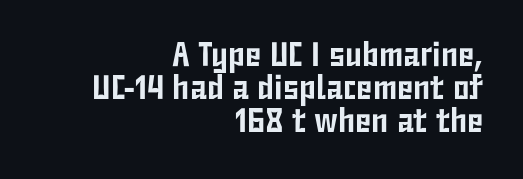
Q: Is the text italic (slanted)? A: No, it is upright.
Q: Is the typeface a serif or a sans-serif typeface? A: Sans-serif.
Q: Is the text underlined? A: No.
Q: How is the paragraph aligned? A: Right-aligned.
Q: Is the spacing between letters normal or unusually wide? A: Normal.
Q: Is the spacing between lines tight, normal or loose? A: Tight.
Q: Width (condensed, normal, or wide)? A: Condensed.
Q: Stroke contrast? A: Low.
Q: x-height? A: Medium.
Q: Monospaced? A: No.
